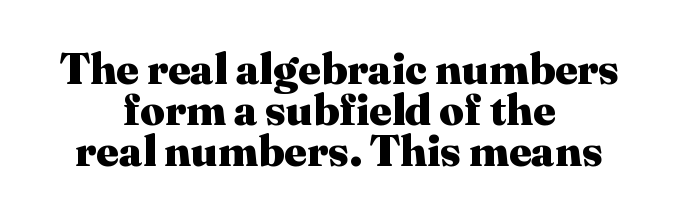
The letterforms sit shoulder to shoulder at normal distance. Think of a printed novel: that variable character pitch is what you see here. Stroke thickness is high; the sample reads as a true bold. This sample uses a serif face. Teacher's note: observe the equal gaps on both sides — that is centered alignment. You could barely slide anything between these rows.
